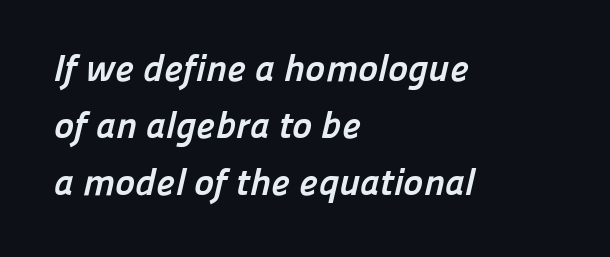
Q: Is the text bold? A: Yes.
Q: Is the typeface a serif or a sans-serif typeface? A: Sans-serif.
Q: Is the text underlined? A: No.
Q: How is the paragraph aligned? A: Left-aligned.
Q: Is the spacing between letters normal or unusually wide? A: Normal.
Q: Is the spacing between lines tight, normal or loose? A: Normal.
Q: Width (condensed, normal, or wide)? A: Normal.
Q: Stroke contrast? A: Low.
Q: x-height? A: Medium.
Q: Monospaced? A: No.
